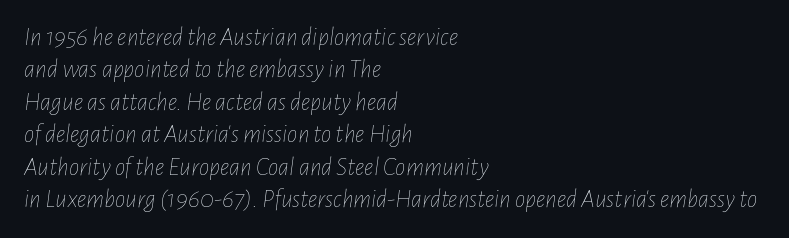
No letter is thick-stroked: the sample isn't bold. Is the letter spacing exaggerated? No — it looks like the ordinary default. If you measured baseline to baseline, you'd find a middling distance. Which margin do the lines hug? The left one — the right edge is uneven.
